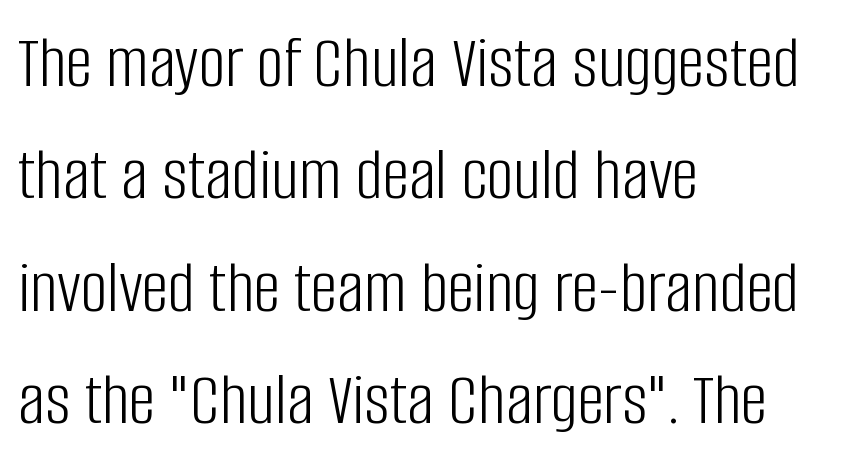
{"serif": "no", "italic": "no", "bold": "no", "weight": "light", "width": "condensed", "stroke_contrast": "low", "x_height": "large", "monospaced": "no", "underline": "no", "align": "left", "line_spacing": "normal", "line_spacing_ratio": 1.5, "letter_spacing": "normal", "letter_spacing_em": 0.0, "glyph_px": 75}
